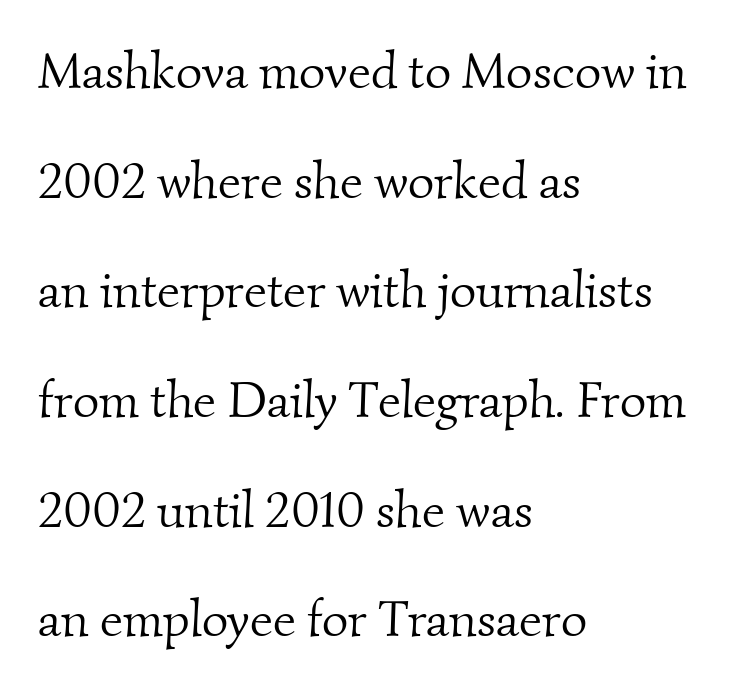
The image shows 51 px light serif type; set left-aligned, loose line spacing (2.15x), normal letter spacing, not underlined; medium stroke contrast and a small x-height.
